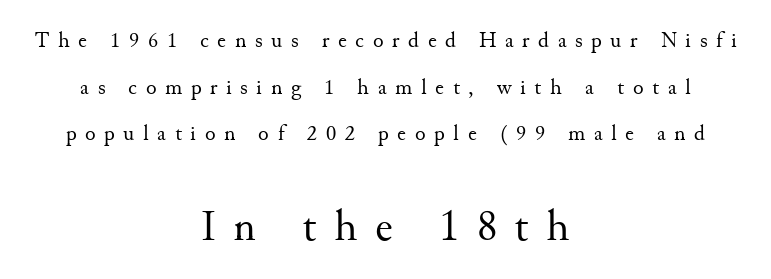
The image shows 44 px regular-weight serif type, upright; set centered, loose line spacing (2.12x), unusually wide letter spacing (+0.39 em), not underlined; the second (bottom) block is 2.0x larger; medium stroke contrast and a small x-height.
